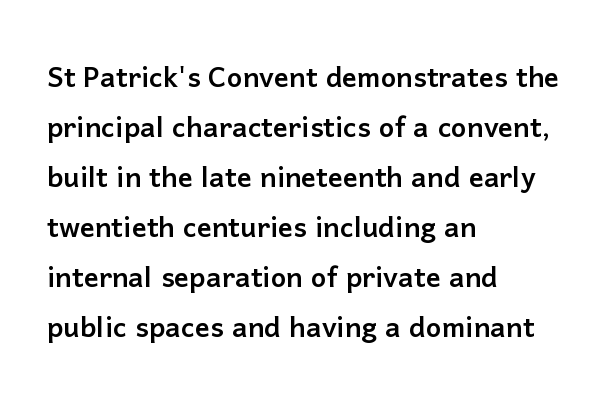
This sample uses plain, unmodified letter spacing. Nothing sits at the stroke ends, so this counts as sans-serif. This sample is left-justified, so line endings fall wherever the words run out. Notice how descenders clear the ascenders below comfortably — that's standard leading. Varying glyph widths throughout — classic text-font behaviour.
